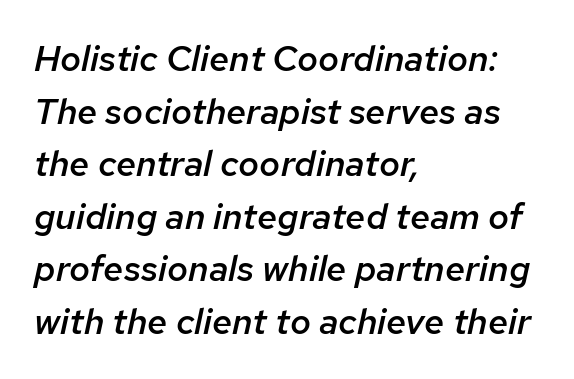
What's the leading like? Ordinary, nothing unusual. Between one letter and the next there's only the usual sliver of space. A classic flush-left, rag-right setting is used for this passage. This sample has the flowing, uneven cadence of proportional lettering.
